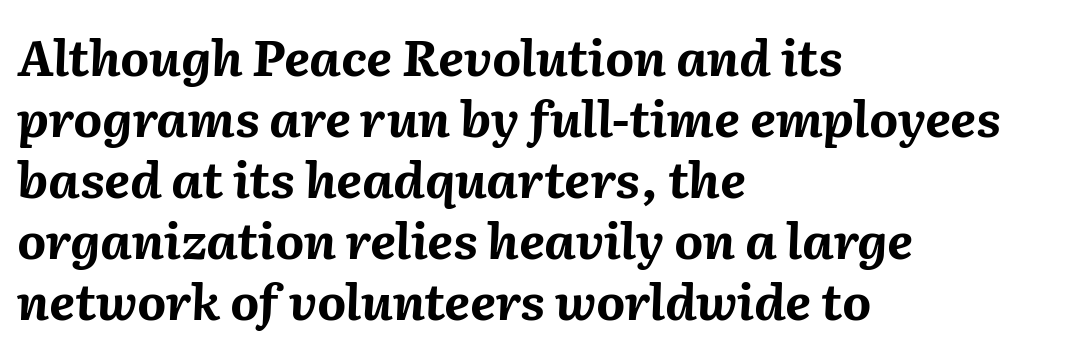
Letters rest on an invisible, unmarked baseline. Each letter keeps its own natural width here, so spacing adapts to shape. This sample uses plain, unmodified letter spacing. The passage shown leans; its letterforms are oblique.
